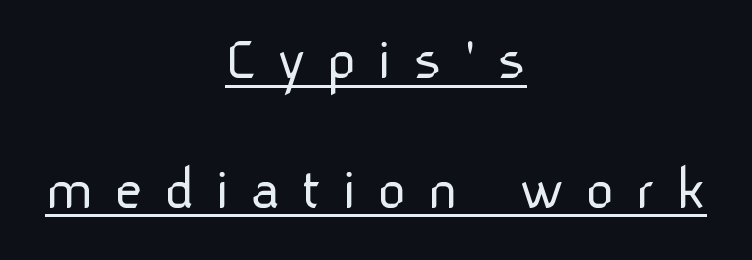
{"serif": "no", "italic": "no", "bold": "no", "weight": "light", "width": "normal", "stroke_contrast": "low", "x_height": "medium", "monospaced": "no", "underline": "yes", "align": "center", "line_spacing": "loose", "line_spacing_ratio": 2.06, "letter_spacing": "wide", "letter_spacing_em": 0.33, "glyph_px": 63}
